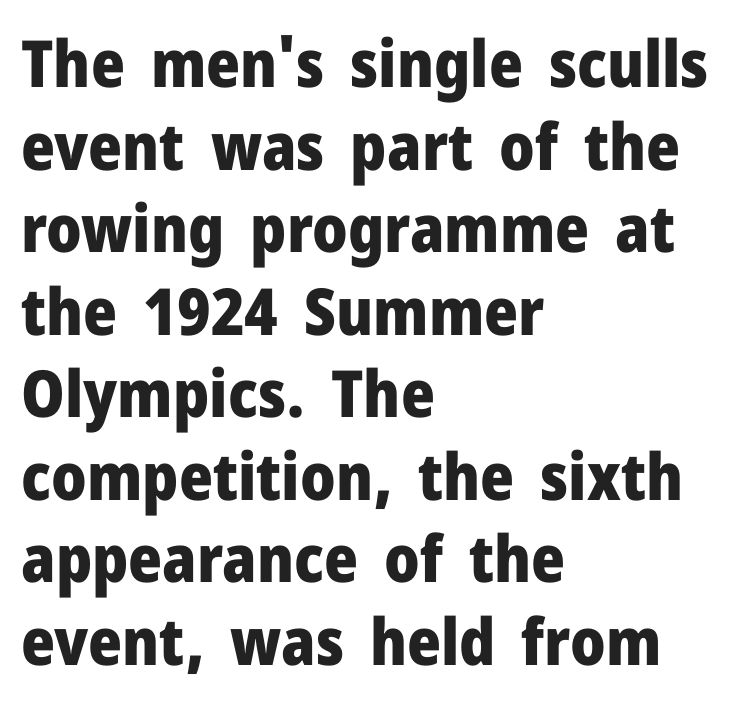
The image shows 65 px heavy sans-serif type, upright; set left-aligned, normal line spacing (1.27x), normal letter spacing, not underlined; low stroke contrast and a medium x-height.
